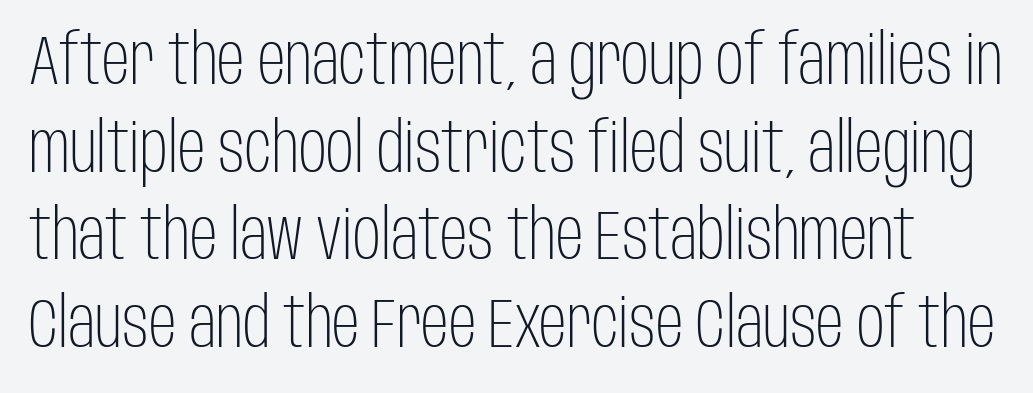
Q: Is the text bold? A: No.
Q: Is the text italic (slanted)? A: No, it is upright.
Q: Is the typeface a serif or a sans-serif typeface? A: Sans-serif.
Q: Is the text underlined? A: No.
Q: Is the spacing between letters normal or unusually wide? A: Normal.
Q: Is the spacing between lines tight, normal or loose? A: Normal.
Q: Width (condensed, normal, or wide)? A: Condensed.
Q: Stroke contrast? A: Low.
Q: x-height? A: Large.
Q: Monospaced? A: No.
